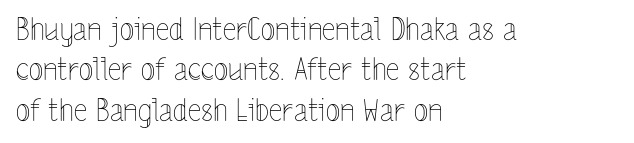
{"italic": "no", "bold": "no", "weight": "thin", "width": "condensed", "x_height": "medium", "monospaced": "no", "underline": "no", "align": "left", "line_spacing": "normal", "line_spacing_ratio": 1.35, "letter_spacing": "normal", "letter_spacing_em": 0.0, "glyph_px": 30}
